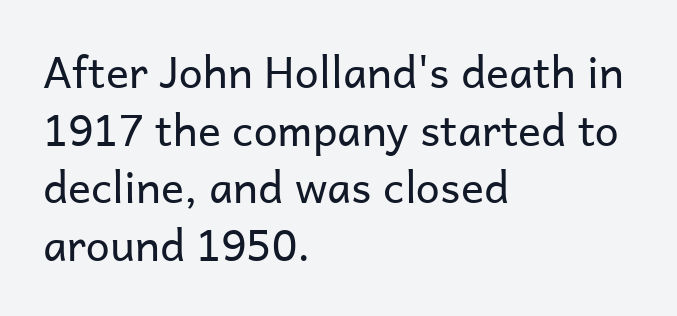
{"serif": "no", "italic": "no", "bold": "no", "weight": "regular", "width": "normal", "stroke_contrast": "low", "x_height": "medium", "monospaced": "no", "underline": "no", "align": "left", "line_spacing": "normal", "line_spacing_ratio": 1.34, "letter_spacing": "normal", "letter_spacing_em": 0.0, "glyph_px": 43}
